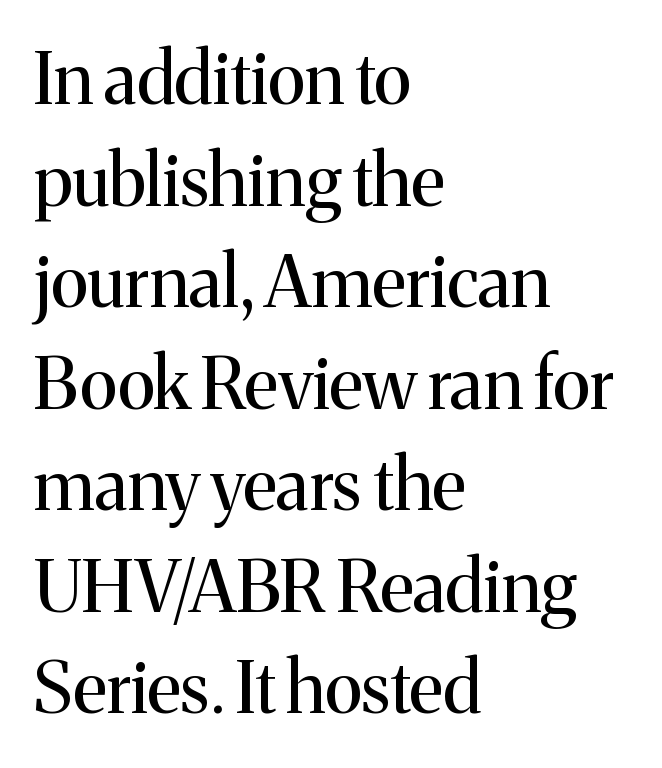
Heaviness? Minimal to ordinary, like unemphasized prose. Inter-character spacing is left at the font's built-in metrics. Font category for this specimen: serif. Which margin do the lines hug? The left one — the right edge is uneven.
